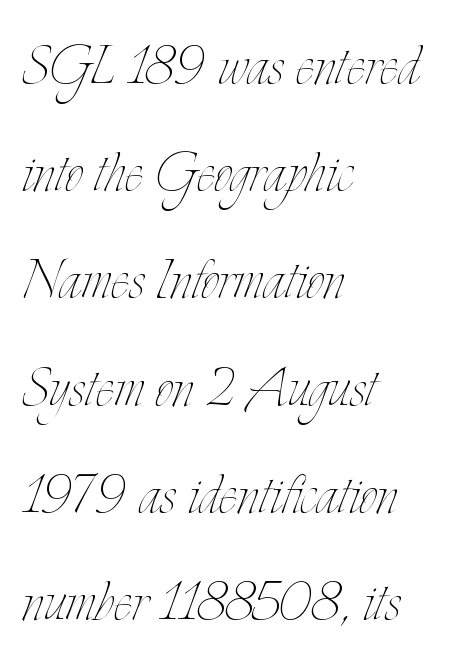
Q: Is the text bold? A: No.
Q: Is the text italic (slanted)? A: Yes.
Q: Is the text underlined? A: No.
Q: How is the paragraph aligned? A: Left-aligned.
Q: Is the spacing between letters normal or unusually wide? A: Normal.
Q: Is the spacing between lines tight, normal or loose? A: Normal.
Q: Width (condensed, normal, or wide)? A: Condensed.
Q: Stroke contrast? A: Low.
Q: x-height? A: Small.
Q: Monospaced? A: No.
